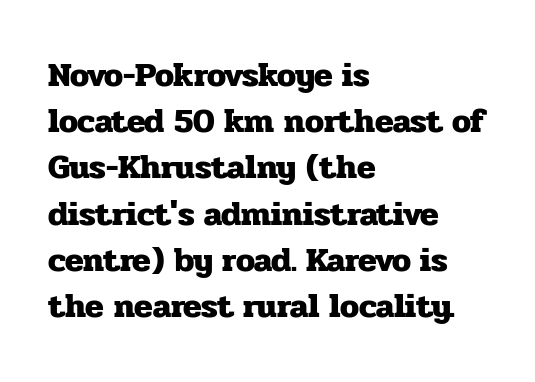
{"serif": "yes", "italic": "no", "bold": "yes", "weight": "heavy", "width": "normal", "stroke_contrast": "low", "x_height": "medium", "monospaced": "no", "underline": "no", "align": "left", "line_spacing": "normal", "line_spacing_ratio": 1.36, "letter_spacing": "normal", "letter_spacing_em": 0.0, "glyph_px": 34}
